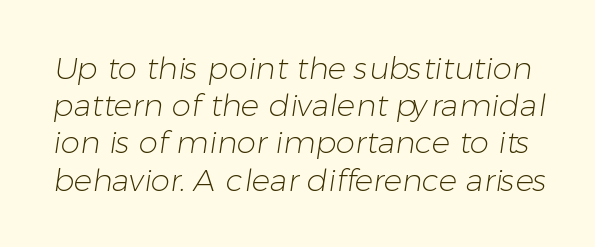
{"serif": "no", "bold": "no", "weight": "light", "width": "normal", "stroke_contrast": "low", "x_height": "medium", "monospaced": "no", "underline": "no", "line_spacing_ratio": 1.2, "letter_spacing": "normal", "letter_spacing_em": 0.0, "glyph_px": 31}
